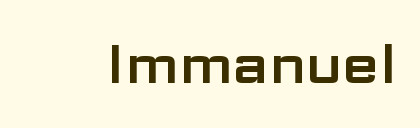
Q: Is the text italic (slanted)? A: No, it is upright.
Q: Is the typeface a serif or a sans-serif typeface? A: Sans-serif.
Q: Is the text underlined? A: No.
Q: Is the spacing between letters normal or unusually wide? A: Normal.
Q: Width (condensed, normal, or wide)? A: Wide.
Q: Stroke contrast? A: Low.
Q: x-height? A: Medium.
Q: Monospaced? A: No.
